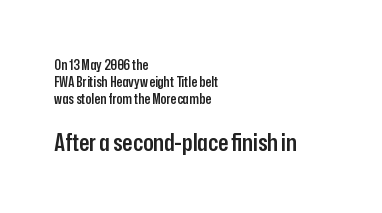
The image shows 24 px text type, upright; set left-aligned, line spacing 1.2x, normal letter spacing, not underlined; the second (bottom) block is 1.71x larger.
